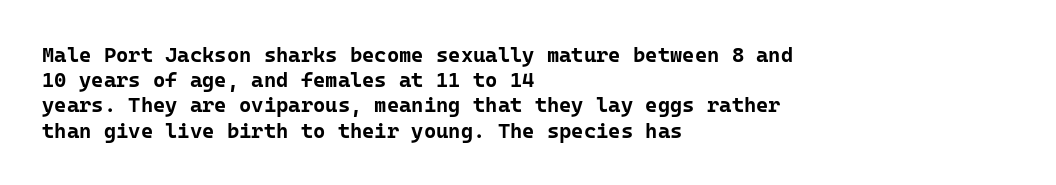
The image shows 21 px bold type, upright; set left-aligned, line spacing 1.2x, normal letter spacing, not underlined.
